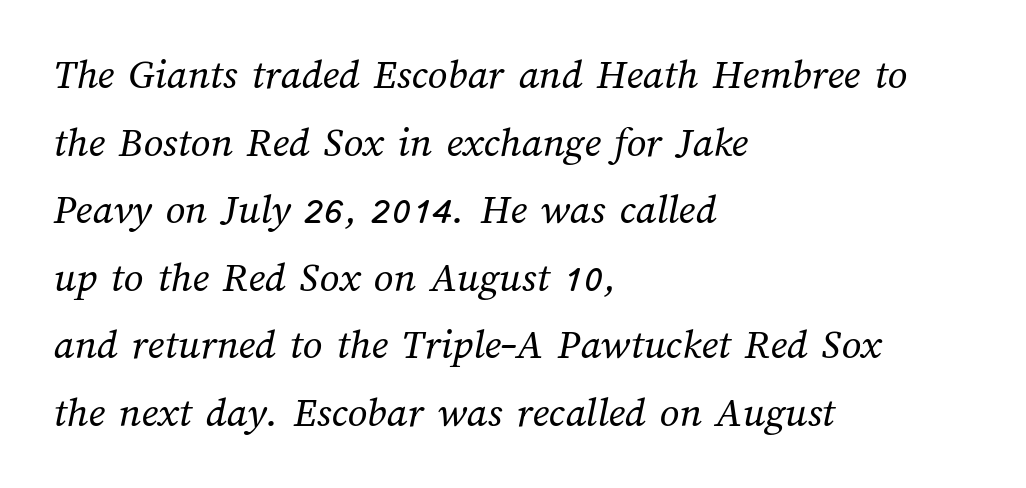
Q: Is the text bold? A: No.
Q: Is the text underlined? A: No.
Q: How is the paragraph aligned? A: Left-aligned.
Q: Is the spacing between letters normal or unusually wide? A: Normal.
Q: Is the spacing between lines tight, normal or loose? A: Normal.
Q: Width (condensed, normal, or wide)? A: Normal.
Q: Stroke contrast? A: Medium.
Q: x-height? A: Medium.
Q: Monospaced? A: No.
